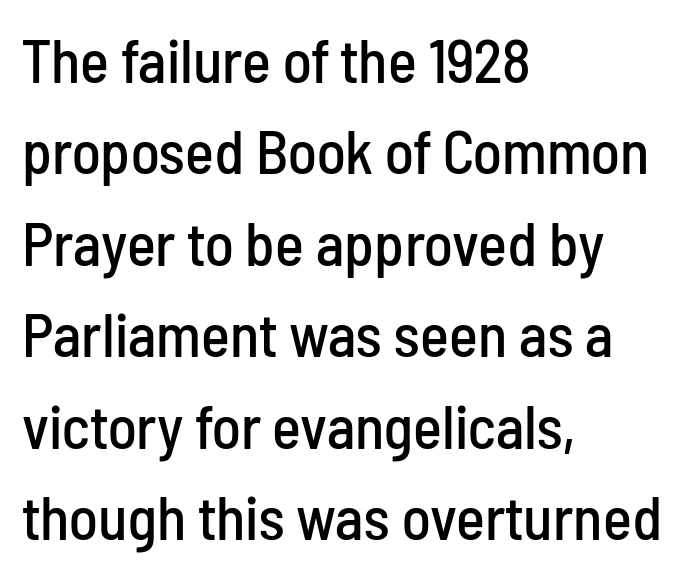
{"serif": "no", "italic": "no", "width": "condensed", "stroke_contrast": "low", "x_height": "medium", "monospaced": "no", "underline": "no", "align": "left", "line_spacing": "normal", "line_spacing_ratio": 1.5, "letter_spacing": "normal", "letter_spacing_em": 0.0, "glyph_px": 61}
